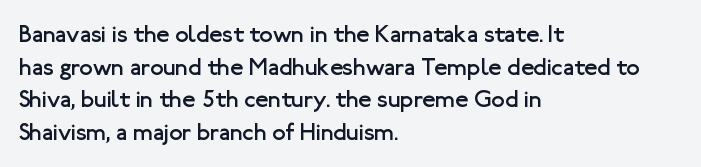
Plain, unruled lines of type. Ordinary non-slanted type is in use. Does extra space separate the letters? No, they use regular spacing. This is not heavy type; no bold has been used. These lines sit exactly where default settings would place them. Reading down the block, your eye returns to a fixed left position each line.
